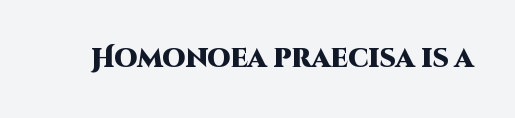
Q: Is the text bold? A: Yes.
Q: Is the text italic (slanted)? A: No, it is upright.
Q: Is the text underlined? A: No.
Q: Is the spacing between letters normal or unusually wide? A: Normal.
